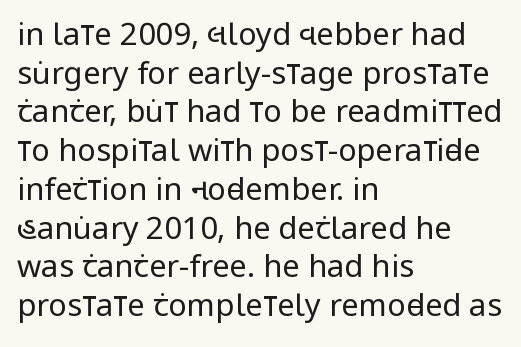
Q: Is the text bold? A: No.
Q: Is the text italic (slanted)? A: No, it is upright.
Q: Is the typeface a serif or a sans-serif typeface? A: Sans-serif.
Q: Is the text underlined? A: No.
Q: How is the paragraph aligned? A: Left-aligned.
Q: Is the spacing between letters normal or unusually wide? A: Normal.
Q: Is the spacing between lines tight, normal or loose? A: Normal.
Q: Width (condensed, normal, or wide)? A: Condensed.
Q: Stroke contrast? A: Low.
Q: x-height? A: Large.
Q: Monospaced? A: No.
